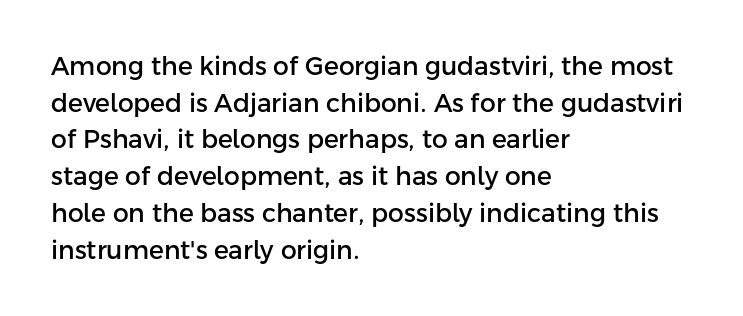
The letters stand straight up with perfectly vertical stems. The tracking reads as untouched default to a designer's eye. Vertical spacing — default. All the whitespace from short lines collects on the right. Bare-footed words on every line.
